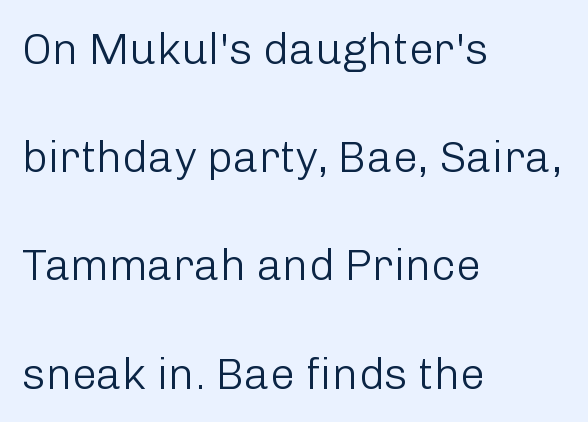
Q: Is the text bold? A: No.
Q: Is the text italic (slanted)? A: No, it is upright.
Q: Is the typeface a serif or a sans-serif typeface? A: Sans-serif.
Q: Is the text underlined? A: No.
Q: How is the paragraph aligned? A: Left-aligned.
Q: Is the spacing between letters normal or unusually wide? A: Normal.
Q: Is the spacing between lines tight, normal or loose? A: Loose.
Q: Width (condensed, normal, or wide)? A: Normal.
Q: Stroke contrast? A: Low.
Q: x-height? A: Medium.
Q: Monospaced? A: No.
